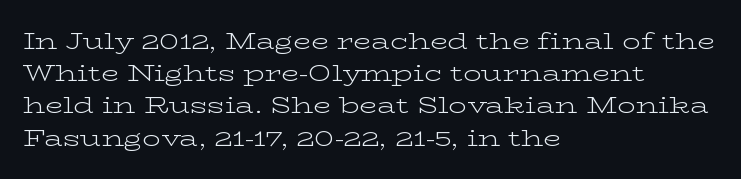
The image shows 23 px text type, upright; set left-aligned, normal line spacing (1.4x), normal letter spacing, not underlined.
